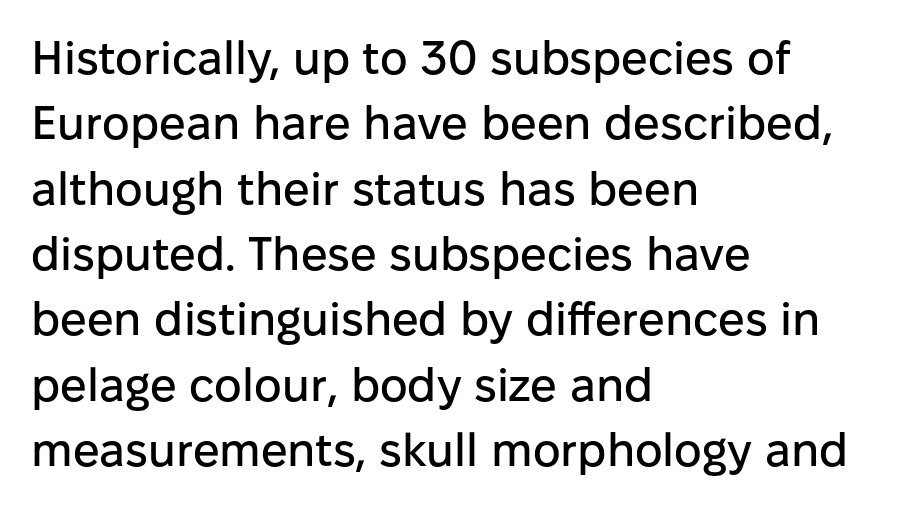
Note the varied advance widths — an 'i' is clearly narrower than an 'm'. Where is the straight margin? On the left. The type family on display is of the sans-serif kind. Anything drawn beneath the words? Only blank space.
